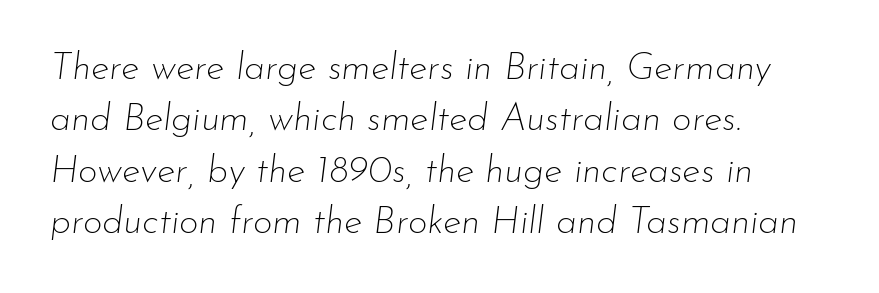
Q: Is the text bold? A: No.
Q: Is the text italic (slanted)? A: Yes, it leans right by about 7 degrees.
Q: Is the text underlined? A: No.
Q: How is the paragraph aligned? A: Left-aligned.
Q: Is the spacing between letters normal or unusually wide? A: Normal.
Q: Is the spacing between lines tight, normal or loose? A: Normal.
Q: Width (condensed, normal, or wide)? A: Normal.
Q: Stroke contrast? A: Low.
Q: x-height? A: Small.
Q: Monospaced? A: No.
